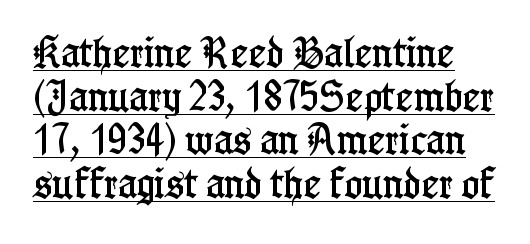
Serif or sans? Serif — the stroke terminals have little feet. How would I describe the line gaps? Plain and ordinary. The lettering stays uniformly vertical, giving the passage a roman look. These lines are rendered in a variable-pitch font.
